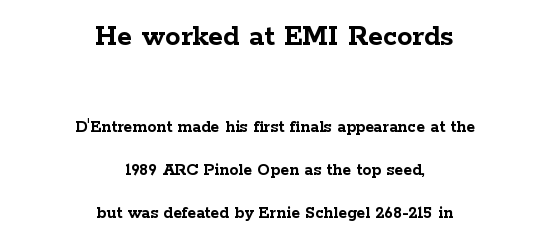
Nobody touched the tracking dial on this one. The type sits square on the baseline with zero lean. Quick note: interline space is abundant. The composition opens big and finishes small.
